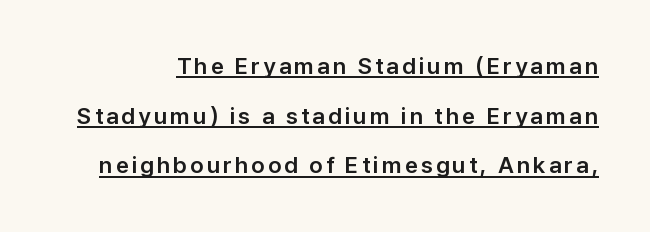
{"italic": "no", "underline": "yes", "line_spacing": "loose", "line_spacing_ratio": 2.16, "glyph_px": 23}
